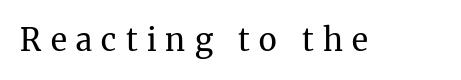
Q: Is the text bold? A: No.
Q: Is the text italic (slanted)? A: No, it is upright.
Q: Is the typeface a serif or a sans-serif typeface? A: Serif.
Q: Is the text underlined? A: No.
Q: Is the spacing between letters normal or unusually wide? A: Unusually wide.
Q: Width (condensed, normal, or wide)? A: Normal.
Q: Stroke contrast? A: Medium.
Q: x-height? A: Medium.
Q: Monospaced? A: No.
